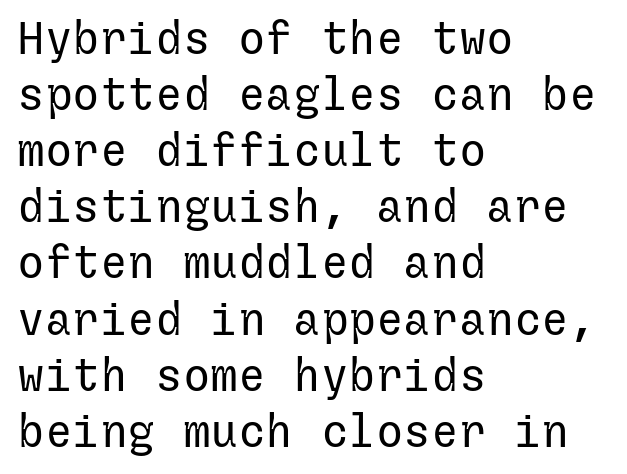
The image shows 46 px regular-weight sans-serif type, upright; set left-aligned, line spacing 1.22x, normal letter spacing, not underlined; low stroke contrast and a medium x-height.
